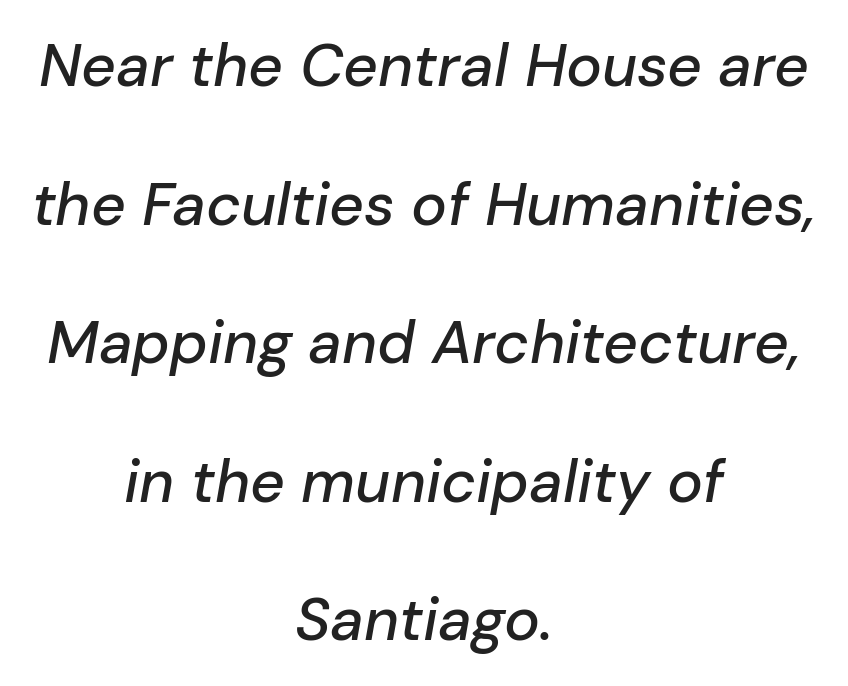
Q: Is the text italic (slanted)? A: Yes, it leans right by about 10 degrees.
Q: Is the text underlined? A: No.
Q: How is the paragraph aligned? A: Centered.
Q: Is the spacing between letters normal or unusually wide? A: Normal.
Q: Is the spacing between lines tight, normal or loose? A: Loose.
Q: Width (condensed, normal, or wide)? A: Normal.
Q: Stroke contrast? A: Low.
Q: x-height? A: Medium.
Q: Monospaced? A: No.
